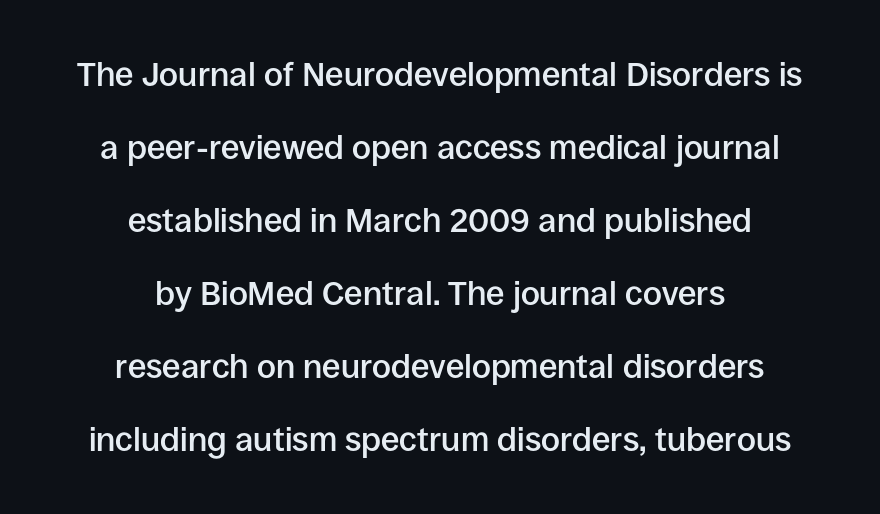
Tracking value appears to be zero — textbook default spacing. Short and long lines alike share a common midpoint. Firm but not heavy-handed strokes: this text is semibold. In terms of posture, this sample is upright. The passage shown stacks its lines with a broad gap. The face used here is proportionally spaced, like ordinary book or web type.
